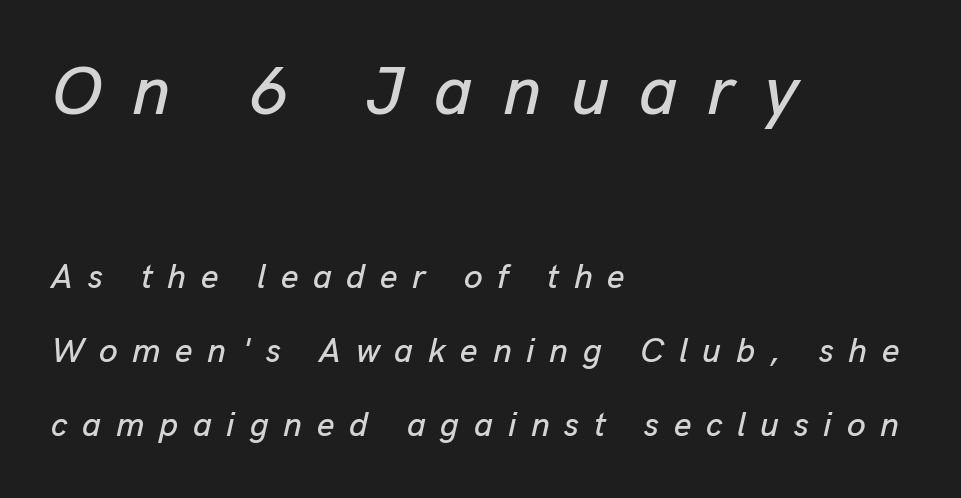
Here the designer chose a conventional face with non-uniform glyph widths. This block would shrink considerably if given ordinary leading; it's expanded now. The more generous point size was reserved for the upper chunk. The lines are quadded left. Students, note that the glyphs here are deliberately spaced far apart.
